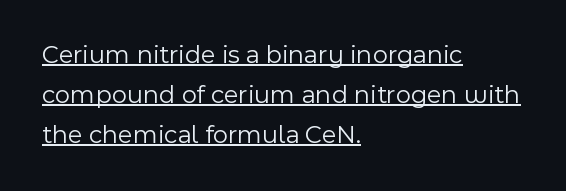
The rendering uses a moderate line-height, typical for paragraphs. The passage shown has conventional tracking throughout. The letters stand straight up with perfectly vertical stems. The rendering anchors every line to the left-hand side. Honestly, the underline is the first thing you notice here.
